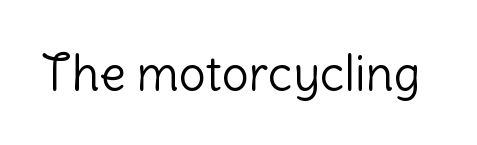
The image shows 48 px light sans-serif type, upright; set normal letter spacing, not underlined; low stroke contrast and a medium x-height.
